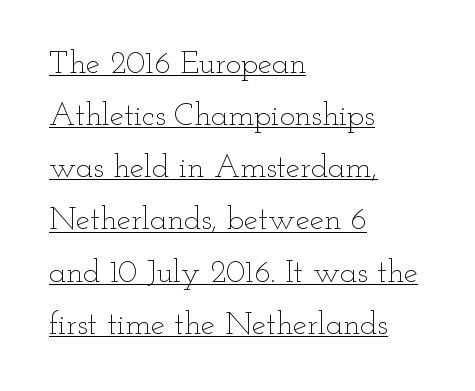
Underlining? Definitely there. Posture: upright roman. Observe the ordinary spacing: letters are neighbours, not strangers. Line beginnings align vertically; line endings do not. The weight would be labelled regular, book, light, or lighter still.
